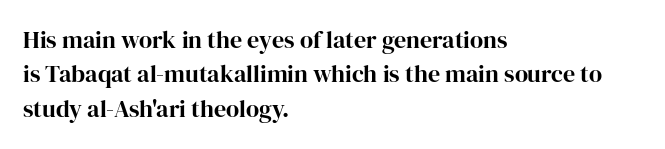
The image shows 24 px bold type, upright; set left-aligned, normal line spacing (1.43x), normal letter spacing, not underlined.
